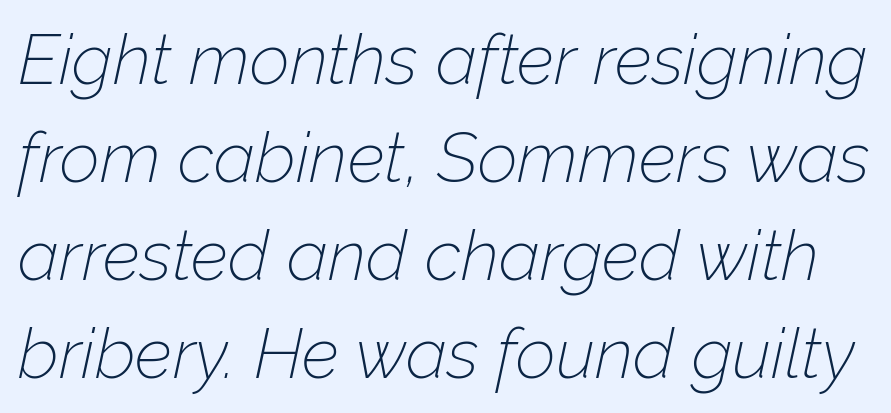
{"italic": "yes", "lean": "right", "slant_degrees": 12, "bold": "no", "weight": "thin", "width": "normal", "stroke_contrast": "low", "x_height": "medium", "monospaced": "no", "underline": "no", "line_spacing": "normal", "line_spacing_ratio": 1.4, "letter_spacing": "normal", "letter_spacing_em": 0.0, "glyph_px": 70}
